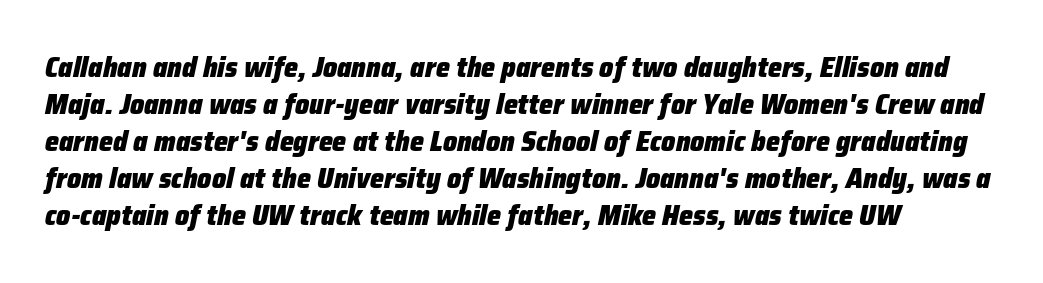
Does the weight exceed regular? Yes, all the way to bold. Left-aligned paragraph, ragged on the right. These lines were composed using italics. Underlining? Definitely not there. The passage shown has conventional tracking throughout. Spacing verdict: proportional, widths tailored to each character.
